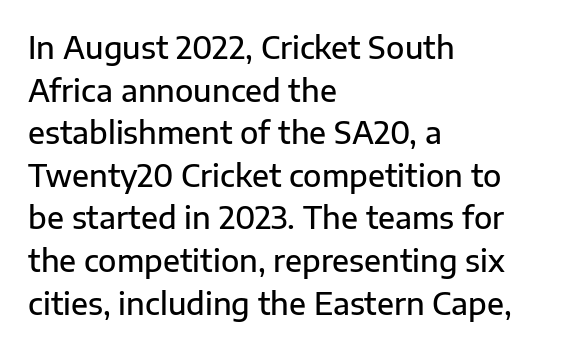
The image shows 30 px semibold sans-serif type, upright; set left-aligned, normal line spacing (1.42x), normal letter spacing, not underlined; low stroke contrast and a medium x-height.
